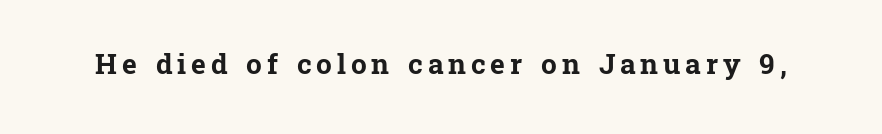
To sum up the face: it has serifs. This is the regular roman posture of the typeface. Pretty heavy lettering here — definitely bold. Clear beneath every line of the passage. The rendering uses natural spacing where letterforms have individual widths.
